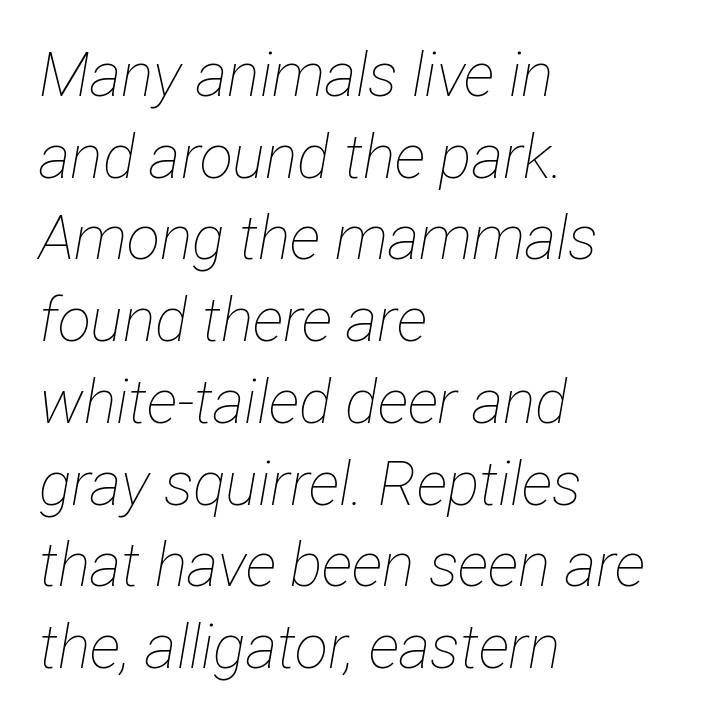
Q: Is the text bold? A: No.
Q: Is the text italic (slanted)? A: Yes, it leans right by about 12 degrees.
Q: Is the text underlined? A: No.
Q: How is the paragraph aligned? A: Left-aligned.
Q: Is the spacing between letters normal or unusually wide? A: Normal.
Q: Is the spacing between lines tight, normal or loose? A: Normal.
Q: Width (condensed, normal, or wide)? A: Condensed.
Q: Stroke contrast? A: Low.
Q: x-height? A: Medium.
Q: Monospaced? A: No.
